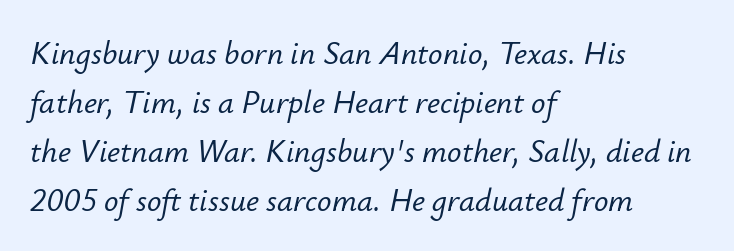
The image shows 32 px text type, italic (leaning right); set left-aligned, normal line spacing (1.53x), normal letter spacing, not underlined; low stroke contrast and a small x-height.
